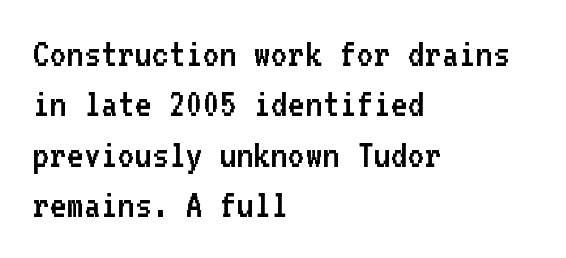
Leftover space on each line is placed entirely after the last word. Weight: regular or lighter. These lines are rendered in a fixed-pitch font. Underlining? Definitely not there.
